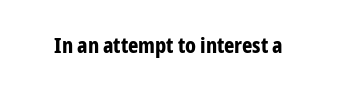
Short note: letters normally spaced. Words float on clear page, feet unadorned. The letters stand upright; this is a roman face. Heavy, bold letterforms.
